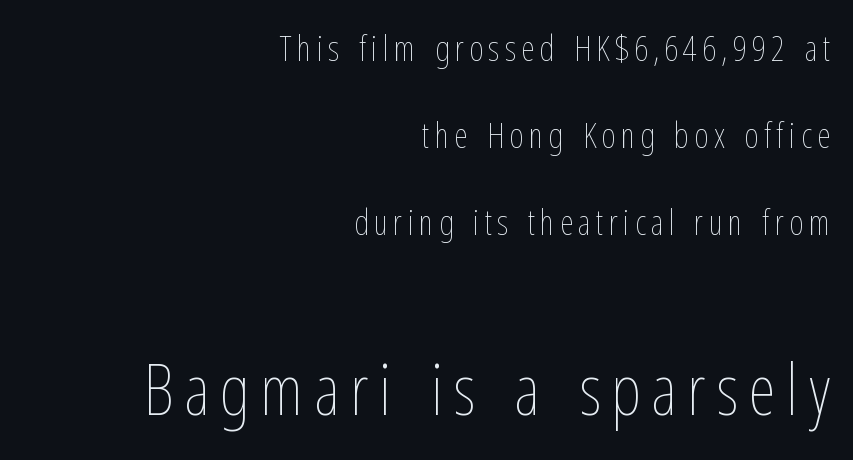
Q: Is the text bold? A: No.
Q: Is the text italic (slanted)? A: No, it is upright.
Q: Is the text underlined? A: No.
Q: How is the paragraph aligned? A: Right-aligned.
Q: Is the spacing between lines tight, normal or loose? A: Loose.
Q: Which block of text is set in a larger size, the first (top) or the second (bottom)? A: The second (bottom) one.
Q: Width (condensed, normal, or wide)? A: Condensed.
Q: Stroke contrast? A: Low.
Q: x-height? A: Medium.
Q: Monospaced? A: No.
